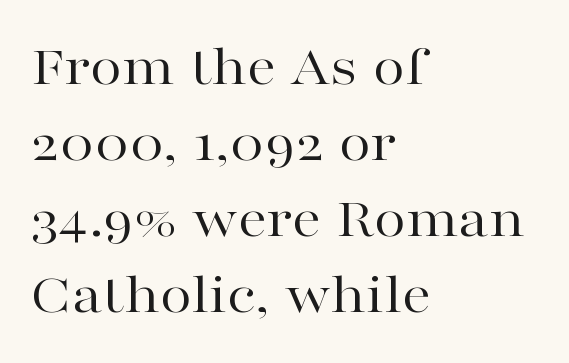
{"serif": "yes", "italic": "no", "bold": "no", "weight": "regular", "width": "wide", "stroke_contrast": "high", "x_height": "medium", "monospaced": "no", "underline": "no", "align": "left", "line_spacing": "normal", "line_spacing_ratio": 1.29, "letter_spacing": "normal", "letter_spacing_em": 0.0, "glyph_px": 59}
